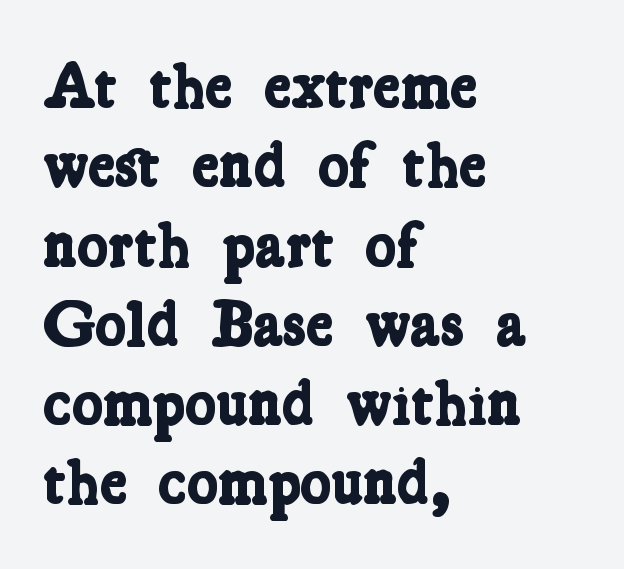
The image shows 65 px bold, condensed serif type; set left-aligned, line spacing 1.22x, normal letter spacing, not underlined; low stroke contrast and a medium x-height.
